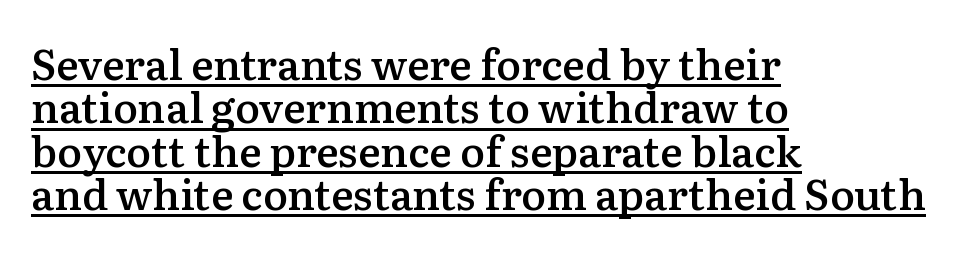
{"serif": "yes", "italic": "no", "bold": "semi", "weight": "semibold", "width": "normal", "stroke_contrast": "medium", "x_height": "medium", "monospaced": "no", "underline": "yes", "align": "left", "line_spacing": "tight", "line_spacing_ratio": 1.03, "letter_spacing": "normal", "letter_spacing_em": 0.0, "glyph_px": 42}
